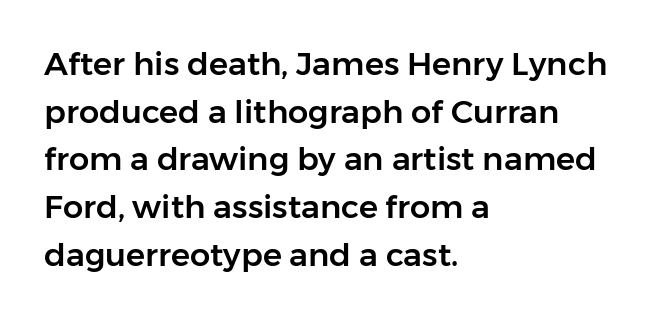
The image shows 32 px sans-serif type, upright; set left-aligned, normal line spacing (1.49x), normal letter spacing, not underlined; low stroke contrast and a medium x-height.
